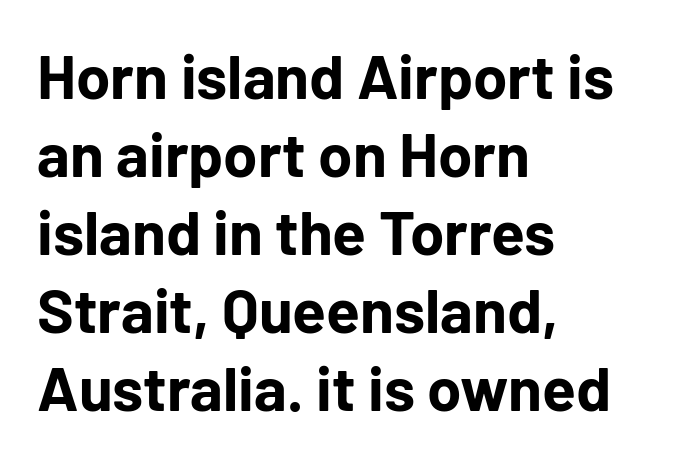
{"serif": "no", "italic": "no", "bold": "yes", "weight": "bold", "width": "normal", "stroke_contrast": "low", "x_height": "medium", "monospaced": "no", "underline": "no", "align": "left", "line_spacing": "normal", "line_spacing_ratio": 1.26, "letter_spacing": "normal", "letter_spacing_em": 0.0, "glyph_px": 62}
